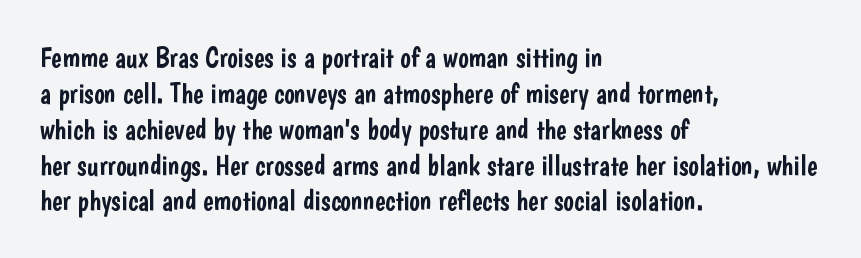
{"serif": "no", "italic": "no", "width": "condensed", "stroke_contrast": "low", "x_height": "medium", "monospaced": "no", "underline": "no", "align": "left", "line_spacing": "normal", "line_spacing_ratio": 1.28, "letter_spacing": "normal", "letter_spacing_em": 0.0, "glyph_px": 28}
